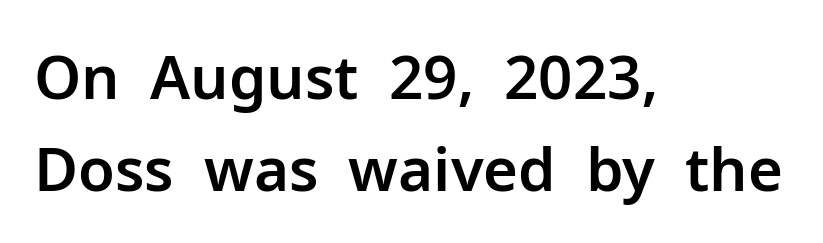
Each word holds together tightly as a unit, with standard inter-letter gaps. The block of text has a typical density, with ordinary space between rows. Characters remain perfectly vertical along every line. Font category for this specimen: sans-serif.
